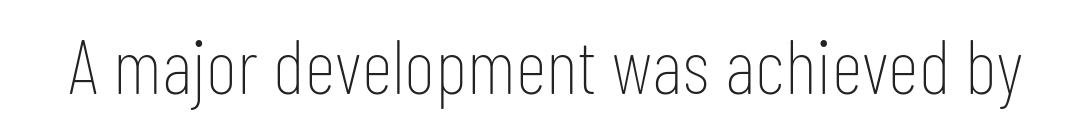
Q: Is the text bold? A: No.
Q: Is the text italic (slanted)? A: No, it is upright.
Q: Is the typeface a serif or a sans-serif typeface? A: Sans-serif.
Q: Is the text underlined? A: No.
Q: Is the spacing between letters normal or unusually wide? A: Normal.
Q: Width (condensed, normal, or wide)? A: Condensed.
Q: Stroke contrast? A: Low.
Q: x-height? A: Medium.
Q: Monospaced? A: No.
